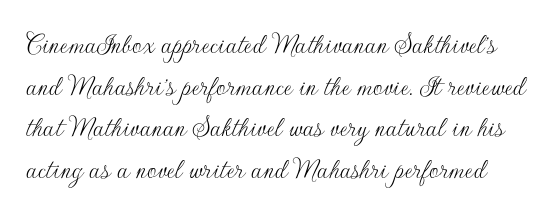
Q: Is the text bold? A: No.
Q: Is the text italic (slanted)? A: Yes.
Q: Is the typeface a serif or a sans-serif typeface? A: Sans-serif.
Q: Is the text underlined? A: No.
Q: Is the spacing between letters normal or unusually wide? A: Normal.
Q: Is the spacing between lines tight, normal or loose? A: Normal.
Q: Width (condensed, normal, or wide)? A: Normal.
Q: Stroke contrast? A: Low.
Q: x-height? A: Small.
Q: Monospaced? A: No.
